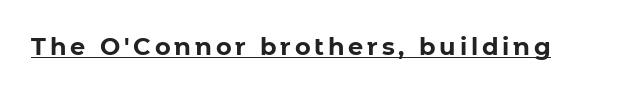
Q: Is the text bold? A: Yes.
Q: Is the text italic (slanted)? A: No, it is upright.
Q: Is the text underlined? A: Yes.
